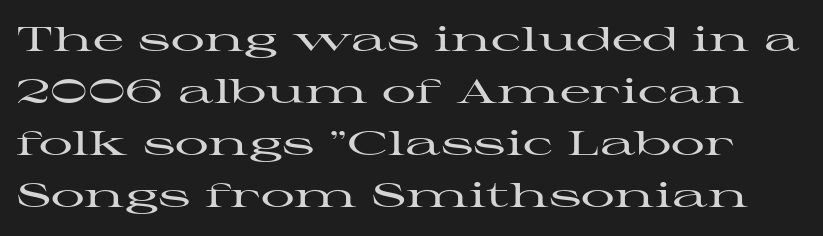
Q: Is the text italic (slanted)? A: No, it is upright.
Q: Is the typeface a serif or a sans-serif typeface? A: Serif.
Q: Is the text underlined? A: No.
Q: Is the spacing between letters normal or unusually wide? A: Normal.
Q: Is the spacing between lines tight, normal or loose? A: Normal.
Q: Width (condensed, normal, or wide)? A: Wide.
Q: Stroke contrast? A: High.
Q: x-height? A: Medium.
Q: Monospaced? A: No.
